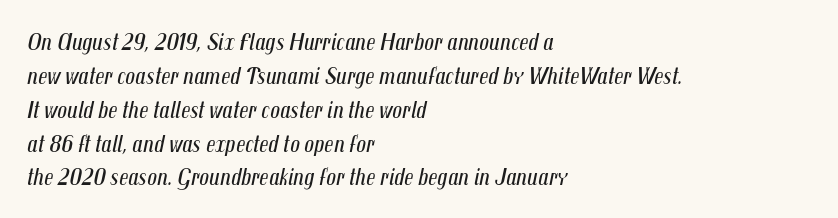
Q: Is the text bold? A: No.
Q: Is the text italic (slanted)? A: Yes, it leans right by about 12 degrees.
Q: Is the text underlined? A: No.
Q: How is the paragraph aligned? A: Left-aligned.
Q: Is the spacing between letters normal or unusually wide? A: Normal.
Q: Is the spacing between lines tight, normal or loose? A: Normal.
